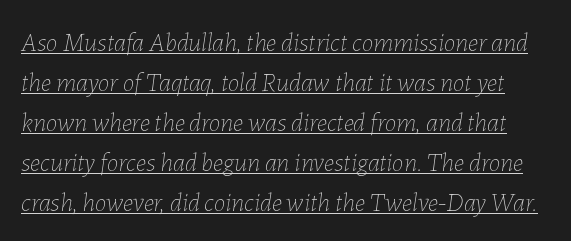
The typography opts for an oblique posture over an upright one. The vertical gap from one line to the next is medium. The passage shown is underscored from start to finish. Stroke mass is kept to a normal reading level or below. The rendering keeps characters at their native spacing.
